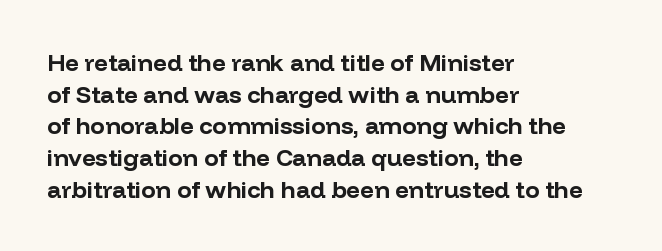
Honestly, the letter spacing is just normal — you wouldn't notice it. One glance says typical: line gaps are just what's usual. These lines stack with their left ends in a neat column. The type sits square on the baseline with zero lean. Descender tails drop into unmarked territory. How heavy is the stroke? Heavy — this is a bold.
